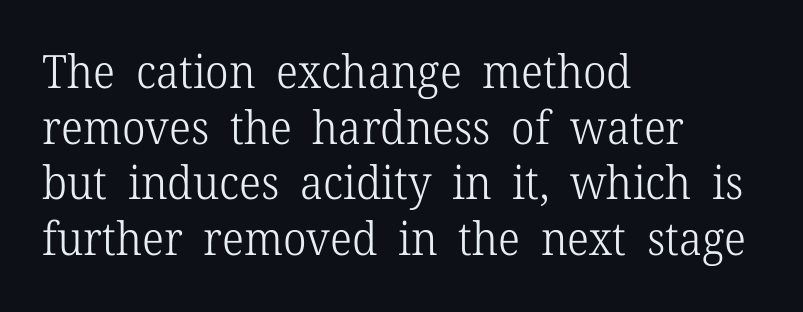
These lines are rendered in a variable-pitch font. The weight tops out at a normal text grade. Tall strokes in this sample are plumb rather than angled. The space beneath each line is pristine and unruled. How are the letters spaced? Ordinarily, with no added tracking.
